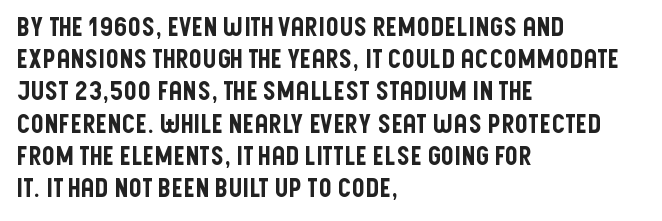
You could call the tracking neutral — neither tight nor loose. Posture: upright roman. Which margin do the lines hug? The left one — the right edge is uneven. Decoration check: the copy has no underline.
